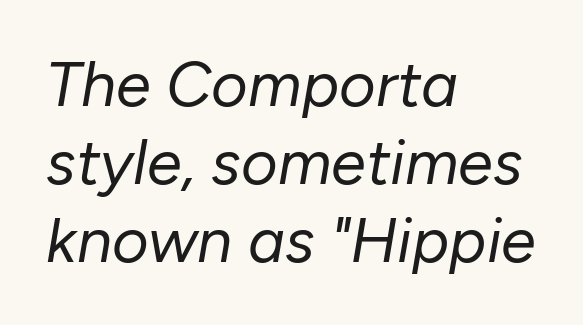
The rendering uses natural spacing where letterforms have individual widths. Heaviness? Minimal to ordinary, like unemphasized prose. No word sits above an underline. Style check: oblique. Alignment: flush left. These lines keep a tight, regular rhythm from letter to letter.
